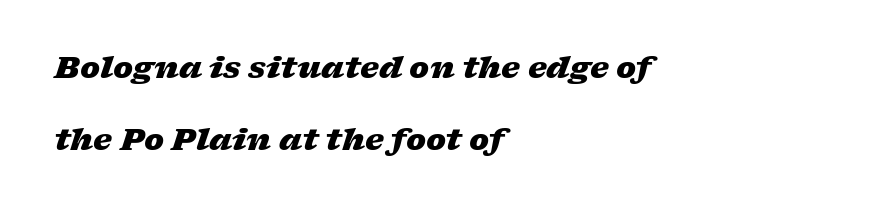
Q: Is the text bold? A: Yes.
Q: Is the text italic (slanted)? A: Yes, it leans right by about 17 degrees.
Q: Is the text underlined? A: No.
Q: How is the paragraph aligned? A: Left-aligned.
Q: Is the spacing between letters normal or unusually wide? A: Normal.
Q: Is the spacing between lines tight, normal or loose? A: Loose.
Q: Width (condensed, normal, or wide)? A: Wide.
Q: Stroke contrast? A: Low.
Q: x-height? A: Medium.
Q: Monospaced? A: No.
